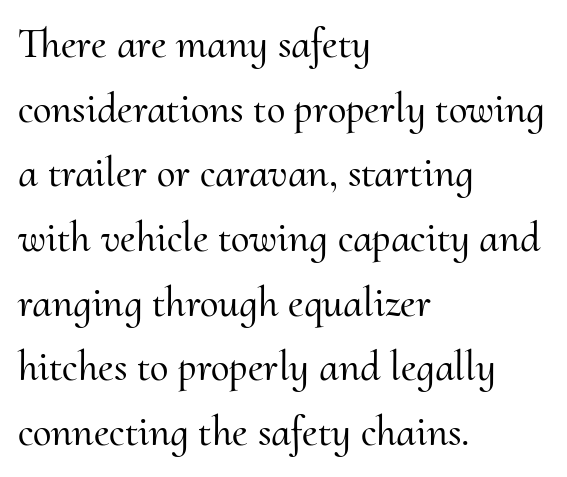
The image shows 42 px serif type, upright; set left-aligned, normal line spacing (1.54x), normal letter spacing, not underlined; medium stroke contrast and a small x-height.
